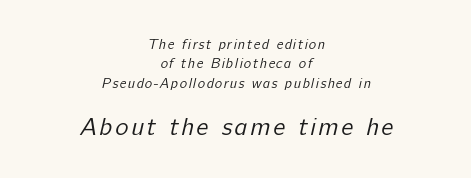
The image shows 25 px text type; set centered, normal line spacing (1.39x), not underlined; the second (bottom) block is 1.79x larger.
